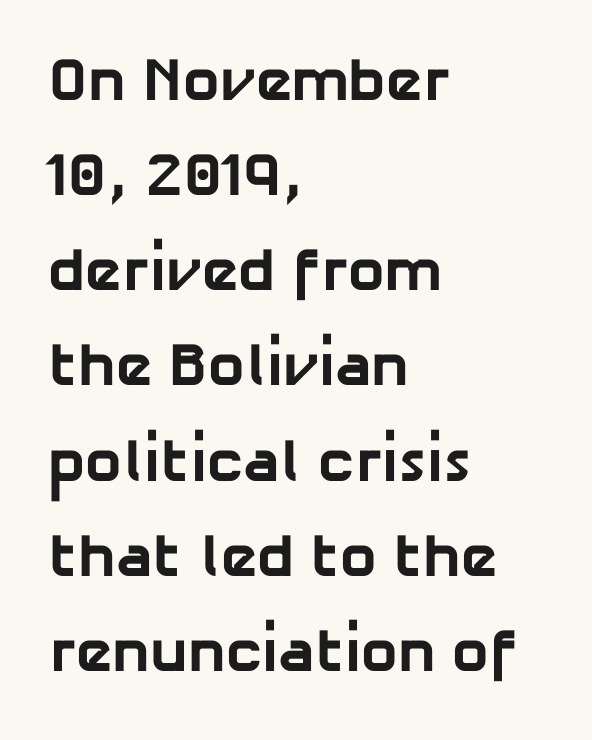
{"serif": "no", "bold": "yes", "weight": "bold", "width": "normal", "stroke_contrast": "low", "x_height": "medium", "monospaced": "no", "underline": "no", "align": "left", "line_spacing": "normal", "line_spacing_ratio": 1.56, "letter_spacing": "normal", "letter_spacing_em": 0.0, "glyph_px": 61}
